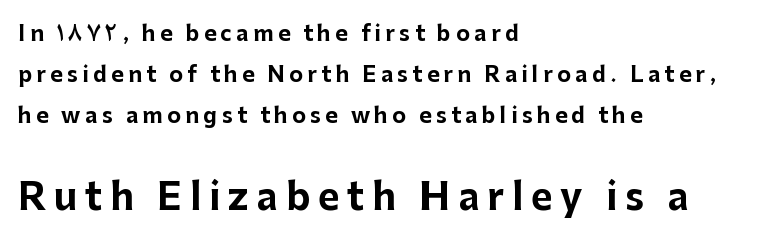
Q: Is the text bold? A: Yes.
Q: Is the text italic (slanted)? A: No, it is upright.
Q: Is the typeface a serif or a sans-serif typeface? A: Sans-serif.
Q: Is the text underlined? A: No.
Q: How is the paragraph aligned? A: Left-aligned.
Q: Is the spacing between letters normal or unusually wide? A: Unusually wide.
Q: Is the spacing between lines tight, normal or loose? A: Loose.
Q: Which block of text is set in a larger size, the first (top) or the second (bottom)? A: The second (bottom) one.
Q: Width (condensed, normal, or wide)? A: Normal.
Q: Stroke contrast? A: Low.
Q: x-height? A: Medium.
Q: Monospaced? A: No.
